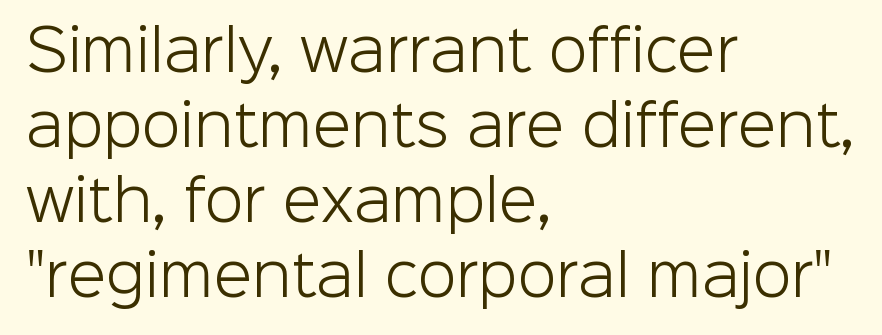
{"serif": "no", "italic": "no", "bold": "no", "weight": "light", "width": "normal", "stroke_contrast": "low", "x_height": "medium", "monospaced": "no", "underline": "no", "align": "left", "line_spacing": "normal", "line_spacing_ratio": 1.34, "letter_spacing": "normal", "letter_spacing_em": 0.0, "glyph_px": 56}
